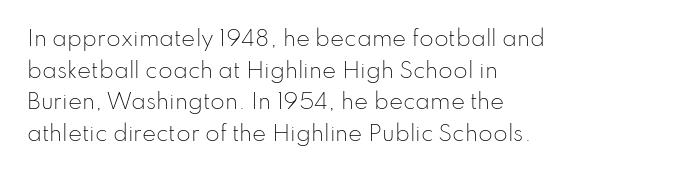
Style check: upright. Leftover space on each line is placed entirely after the last word. The rows are spaced the way most documents space them. The font is comparable to plain body text, perhaps lighter. Honestly, there is no underline to notice here at all. Nobody touched the tracking dial on this one.
